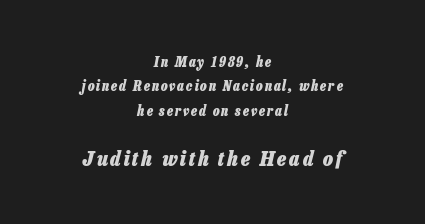
The passage shown leans; its letterforms are oblique. Short and long lines alike share a common midpoint. Has an underline been added? It has not. On the weight axis this lands at bold, roughly 700. Does the bottom block carry the larger type? Yes, it does.
